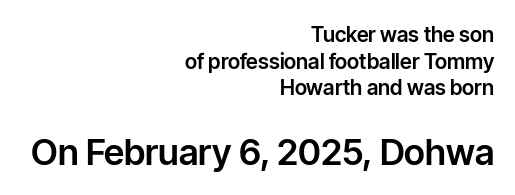
You could not count columns in this text — the font is proportionally spaced. A roman cut, with each character standing at attention. Between these two stacked blocks, the lower one wins on size. Line ends are locked; line starts wander.
